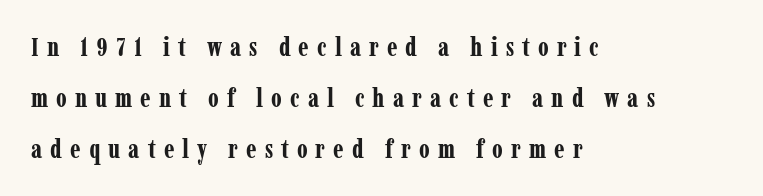
Rendered with straight, roman letterforms. The block of text is sparse from top to bottom, with ample space between rows. This rendering uses left alignment, leaving the right contour irregular. Nobody drew a line under any word here. As a designer I'd log this as weight 700, bold.
